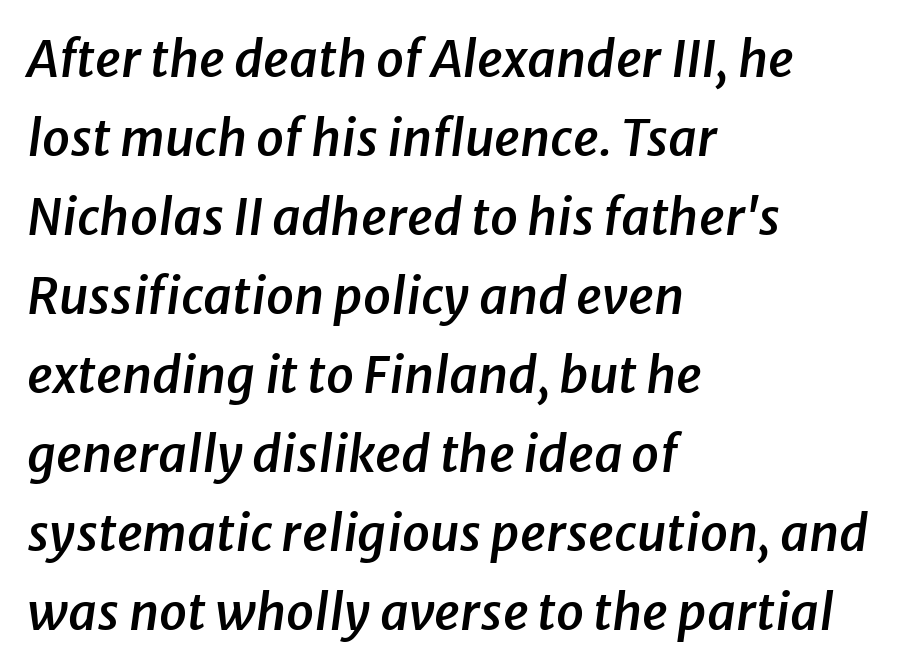
Q: Is the text bold? A: Semi-bold.
Q: Is the text italic (slanted)? A: Yes, it leans right by about 8 degrees.
Q: Is the text underlined? A: No.
Q: How is the paragraph aligned? A: Left-aligned.
Q: Is the spacing between letters normal or unusually wide? A: Normal.
Q: Is the spacing between lines tight, normal or loose? A: Normal.
Q: Width (condensed, normal, or wide)? A: Normal.
Q: Stroke contrast? A: Low.
Q: x-height? A: Medium.
Q: Monospaced? A: No.
